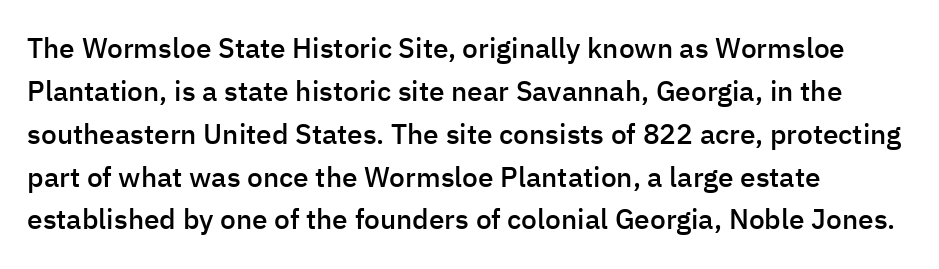
{"serif": "no", "italic": "no", "bold": "semi", "weight": "semibold", "width": "normal", "stroke_contrast": "low", "x_height": "medium", "monospaced": "no", "underline": "no", "align": "left", "line_spacing": "normal", "line_spacing_ratio": 1.53, "letter_spacing": "normal", "letter_spacing_em": 0.0, "glyph_px": 28}
